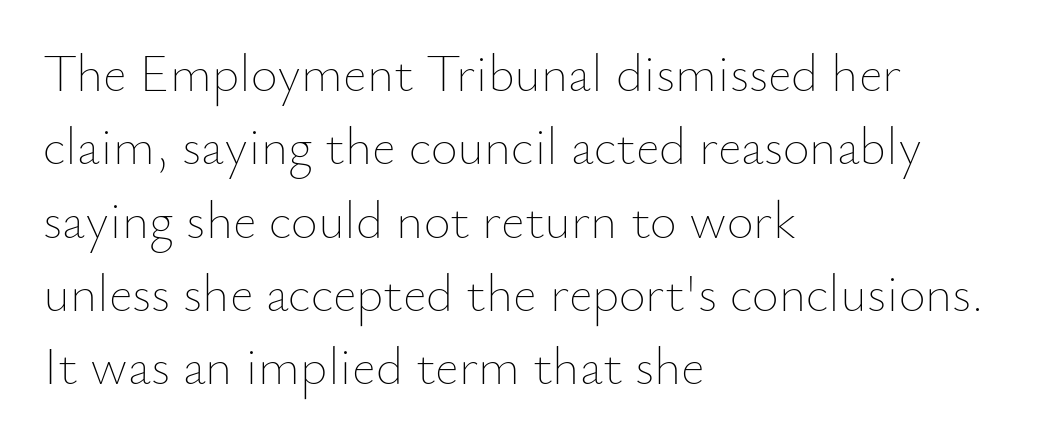
{"italic": "no", "bold": "no", "weight": "thin", "width": "normal", "stroke_contrast": "low", "x_height": "small", "monospaced": "no", "underline": "no", "align": "left", "line_spacing": "normal", "line_spacing_ratio": 1.41, "letter_spacing": "normal", "letter_spacing_em": 0.0, "glyph_px": 52}
